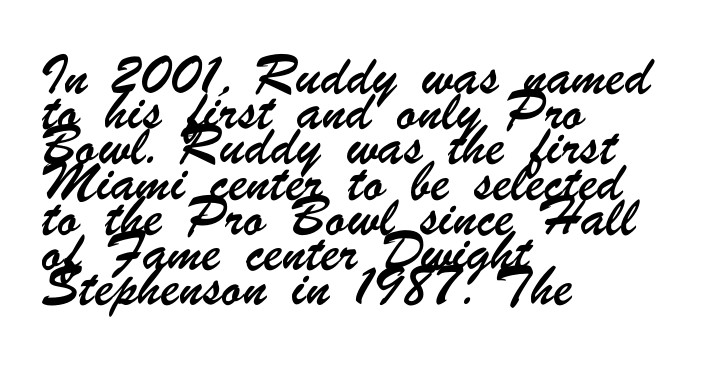
{"underline": "no", "align": "left", "line_spacing": "normal", "line_spacing_ratio": 1.41, "letter_spacing": "normal", "letter_spacing_em": 0.0, "glyph_px": 25}
